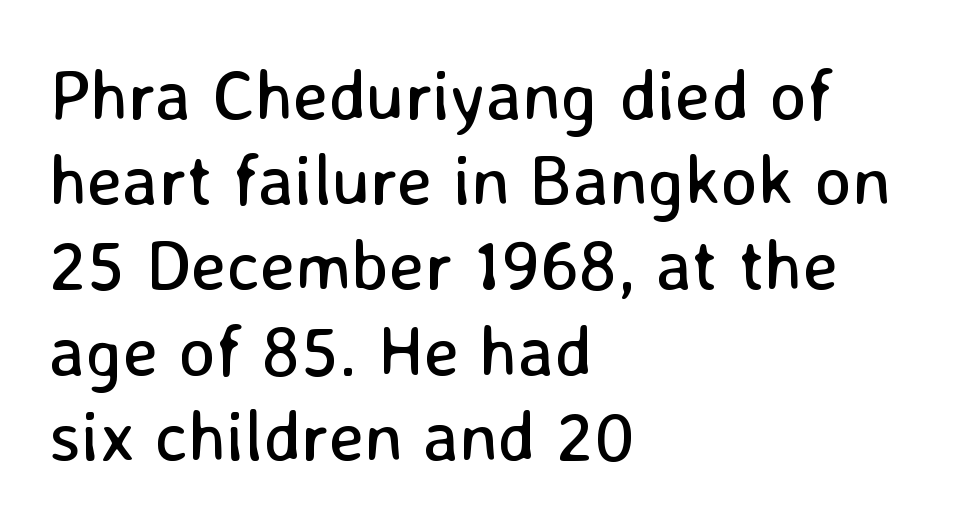
The image shows 71 px regular-weight sans-serif type, upright; set left-aligned, line spacing 1.2x, normal letter spacing, not underlined; low stroke contrast and a medium x-height.
